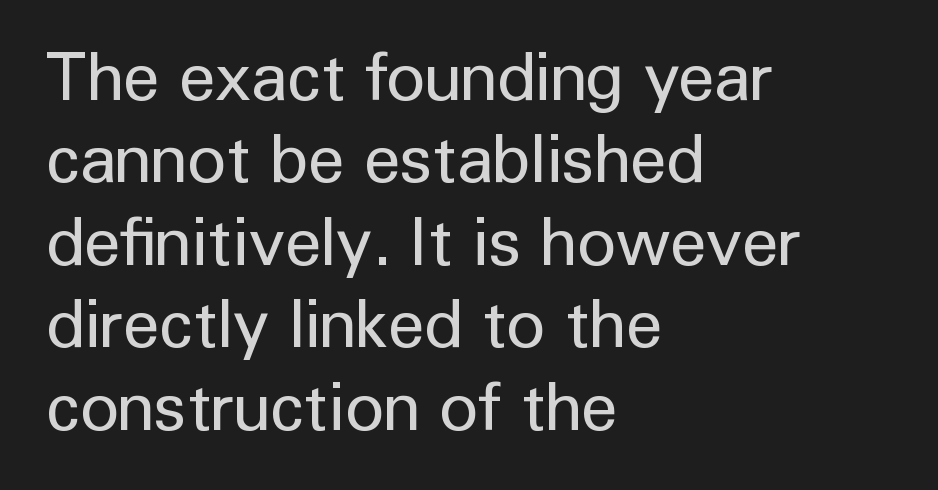
Q: Is the text bold? A: No.
Q: Is the text italic (slanted)? A: No, it is upright.
Q: Is the typeface a serif or a sans-serif typeface? A: Sans-serif.
Q: Is the text underlined? A: No.
Q: How is the paragraph aligned? A: Left-aligned.
Q: Is the spacing between letters normal or unusually wide? A: Normal.
Q: Width (condensed, normal, or wide)? A: Normal.
Q: Stroke contrast? A: Low.
Q: x-height? A: Medium.
Q: Monospaced? A: No.
